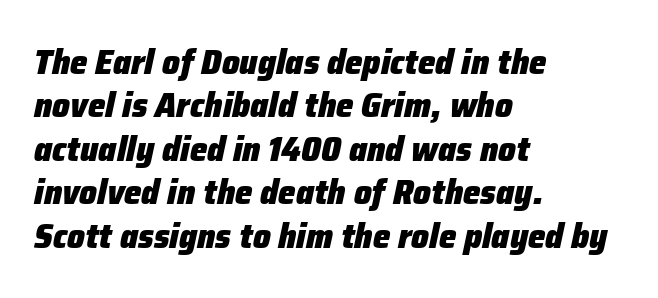
The image shows 35 px heavy type, italic (leaning right); set left-aligned, line spacing 1.24x, normal letter spacing, not underlined; low stroke contrast and a medium x-height.
